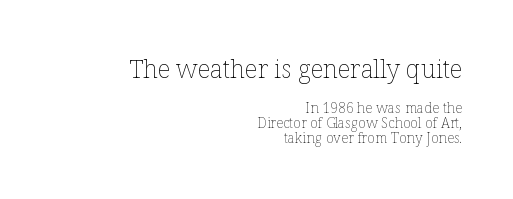
{"italic": "no", "bold": "no", "underline": "no", "align": "right", "line_spacing": "tight", "line_spacing_ratio": 1.07, "letter_spacing": "normal", "letter_spacing_em": 0.0, "larger_block": "first", "size_ratio": 1.79, "glyph_px": 25}
